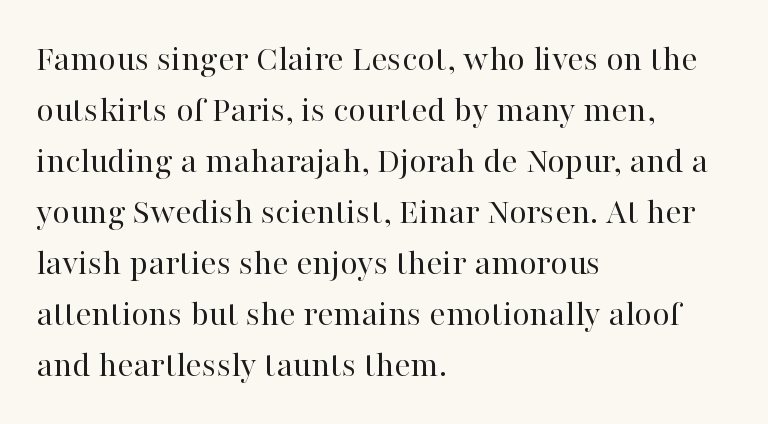
Spacing verdict: proportional, widths tailored to each character. Every row of glyphs begins at an identical x-position on the left. A normal amount of white space separates one row of letters from the next. Has an underline been added? It has not. The strokes carry an ordinary text weight at most.
